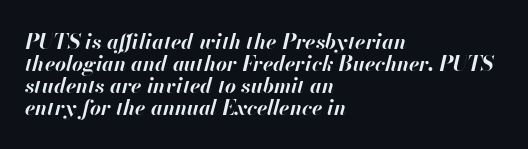
Typesetter's note: full bold, strokes at maximum text heaviness. This is oblique type, the kind used for emphasis or titles. Observe the ordinary spacing: letters are neighbours, not strangers. Words float on clear page, feet unadorned.
